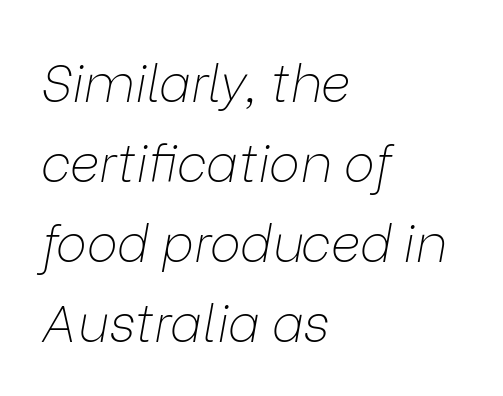
Any mark beneath the type? The region is blank. Reading down the column, the eye jumps a familiar distance to each next line. The text block is weighted toward the left margin, trailing off unevenly rightward. The letters look calm and open, with moderate or lighter stems.
